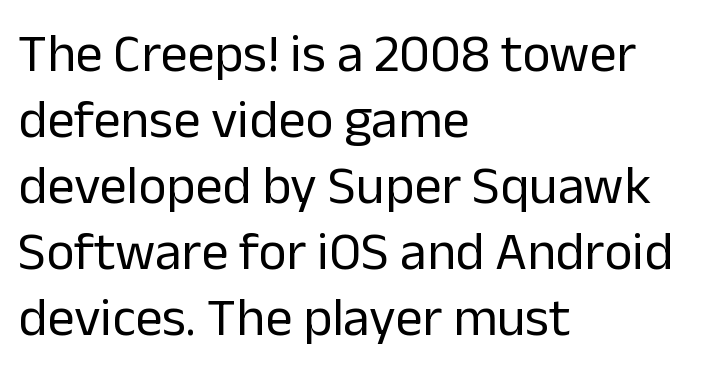
The image shows 54 px regular-weight sans-serif type, upright; set left-aligned, line spacing 1.22x, normal letter spacing, not underlined; low stroke contrast and a medium x-height.
